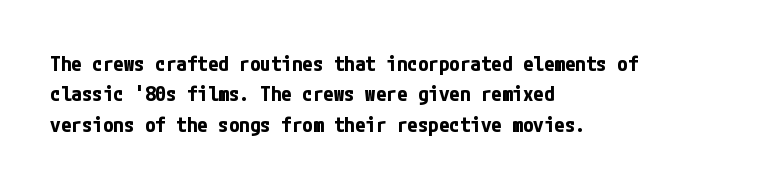
Notice how the stems are strictly vertical — no italics here. These words are printed bold, with thick strokes throughout. Leading: standard. You could call the tracking neutral — neither tight nor loose. The rendering anchors every line to the left-hand side. The words here are not underlined.
